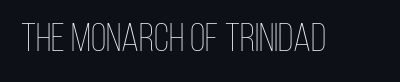
The image shows 40 px thin, condensed type, upright; set normal letter spacing, not underlined; low stroke contrast and a large x-height.
